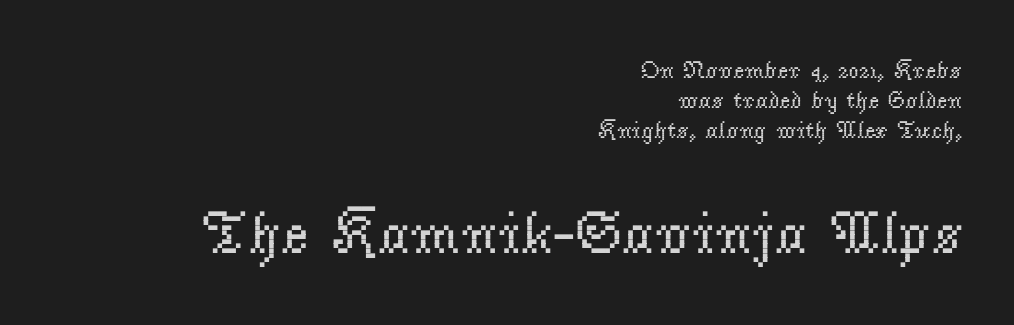
{"serif": "yes", "italic": "no", "bold": "no", "weight": "regular", "width": "normal", "stroke_contrast": "low", "x_height": "small", "monospaced": "no", "underline": "no", "align": "right", "line_spacing": "normal", "line_spacing_ratio": 1.26, "letter_spacing": "normal", "letter_spacing_em": 0.0, "larger_block": "second", "size_ratio": 2.5, "glyph_px": 60}
